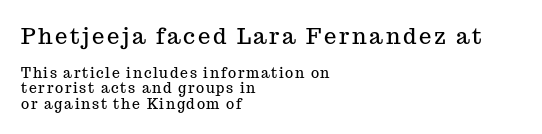
Q: Is the text italic (slanted)? A: No, it is upright.
Q: Is the text underlined? A: No.
Q: How is the paragraph aligned? A: Left-aligned.
Q: Is the spacing between lines tight, normal or loose? A: Tight.
Q: Which block of text is set in a larger size, the first (top) or the second (bottom)? A: The first (top) one.
